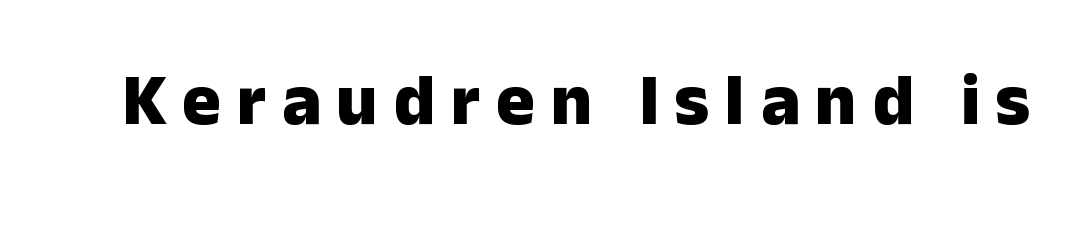
Any mark beneath the type? The region is blank. Typographic density is high because the face is bold. Observe the wide spacing: letters keep a clear distance from each other. A sans-serif font was chosen for this passage.
